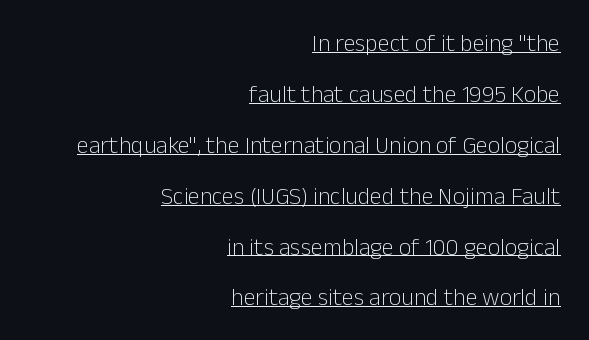
Q: Is the text bold? A: No.
Q: Is the text italic (slanted)? A: No, it is upright.
Q: Is the text underlined? A: Yes.
Q: How is the paragraph aligned? A: Right-aligned.
Q: Is the spacing between letters normal or unusually wide? A: Normal.
Q: Is the spacing between lines tight, normal or loose? A: Loose.
